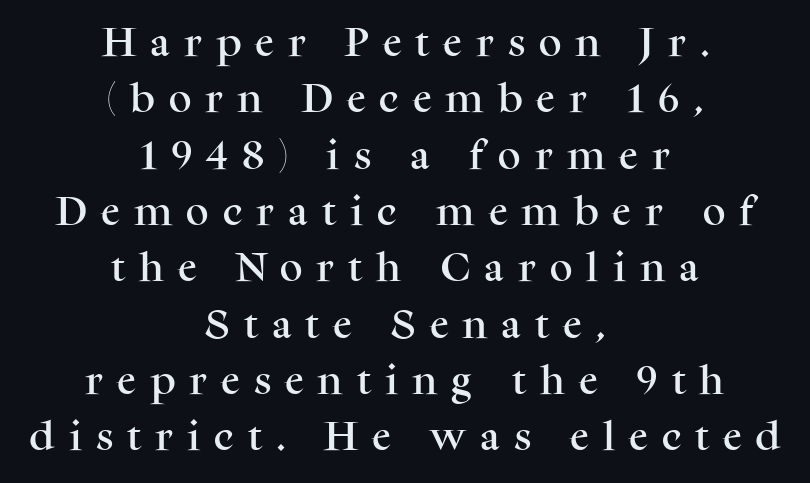
{"serif": "yes", "italic": "no", "width": "normal", "stroke_contrast": "medium", "x_height": "medium", "monospaced": "no", "underline": "no", "align": "center", "line_spacing_ratio": 1.76, "letter_spacing": "wide", "letter_spacing_em": 0.44, "glyph_px": 32}
